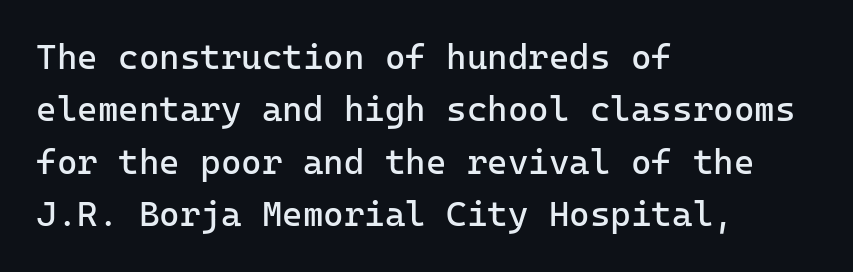
You could call the tracking neutral — neither tight nor loose. This sample uses a sans-serif face. Leading: standard. Rule under the text: the space is simply empty. Does the copy run flush right? No — it runs flush left. This sample uses an upright cut, with every glyph sitting square on the baseline.
